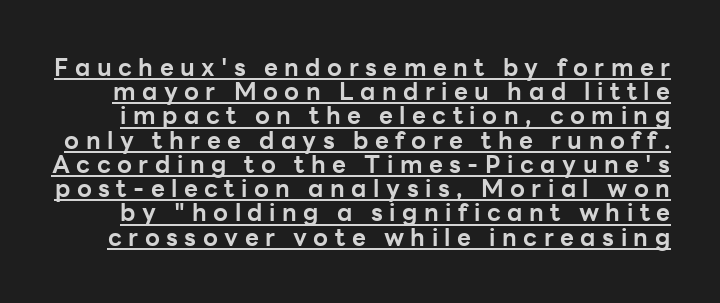
Is the type bold? Yes — the strokes are clearly thick and heavy. You could barely slide anything between these rows. The line texture is sparse and dotted thanks to wide tracking. This sample uses an upright cut, with every glyph sitting square on the baseline. The glyphs are accompanied by a horizontal stroke just below them.
